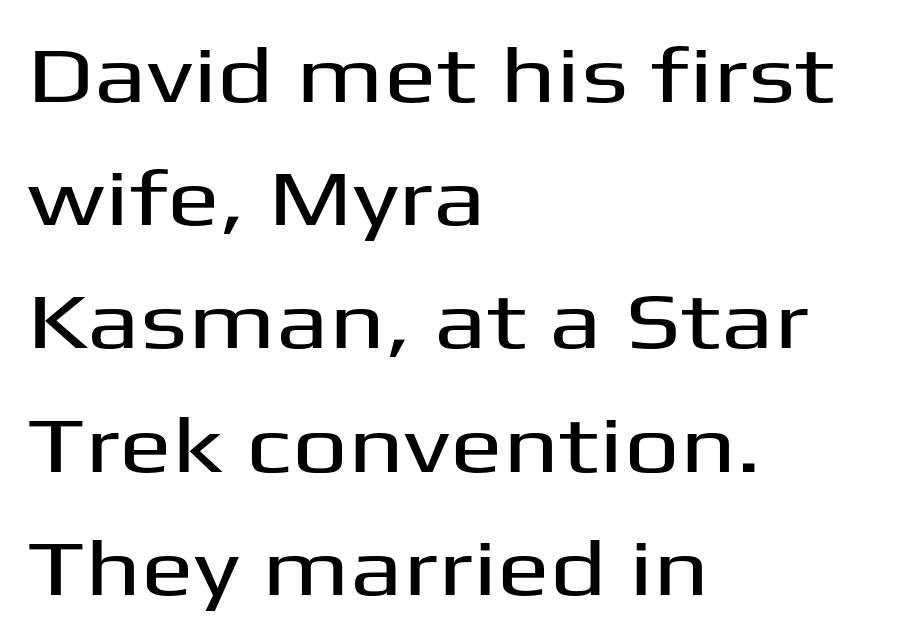
The image shows 79 px wide sans-serif type, upright; set left-aligned, normal line spacing (1.56x), normal letter spacing, not underlined; medium stroke contrast and a medium x-height.
